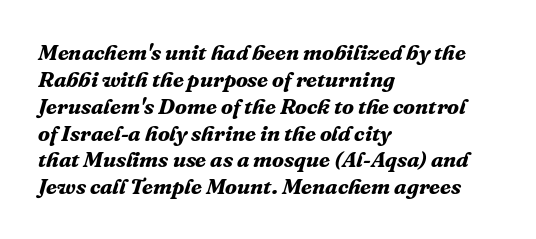
The glyphs look as if they've been sheared to an angle. Tracking value appears to be zero — textbook default spacing. Underlining? Definitely not there. A student would call this left alignment; a typographer would say flush left, rag right.
